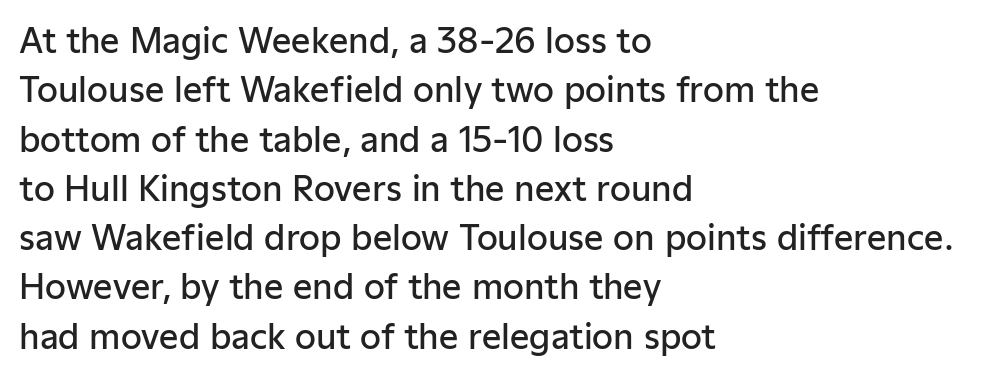
{"serif": "no", "italic": "no", "bold": "semi", "weight": "semibold", "width": "normal", "stroke_contrast": "low", "x_height": "medium", "monospaced": "no", "underline": "no", "align": "left", "line_spacing": "normal", "line_spacing_ratio": 1.45, "letter_spacing": "normal", "letter_spacing_em": 0.0, "glyph_px": 34}
